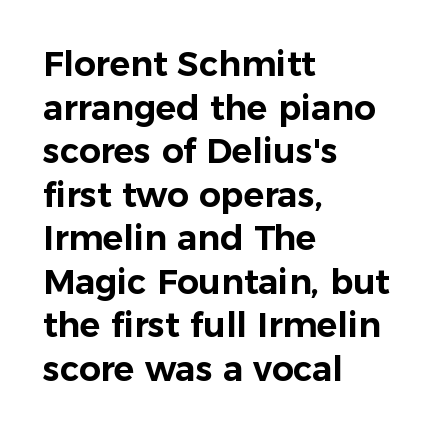
Q: Is the text italic (slanted)? A: No, it is upright.
Q: Is the typeface a serif or a sans-serif typeface? A: Sans-serif.
Q: Is the text underlined? A: No.
Q: How is the paragraph aligned? A: Left-aligned.
Q: Is the spacing between letters normal or unusually wide? A: Normal.
Q: Is the spacing between lines tight, normal or loose? A: Normal.
Q: Width (condensed, normal, or wide)? A: Normal.
Q: Stroke contrast? A: Low.
Q: x-height? A: Medium.
Q: Monospaced? A: No.
